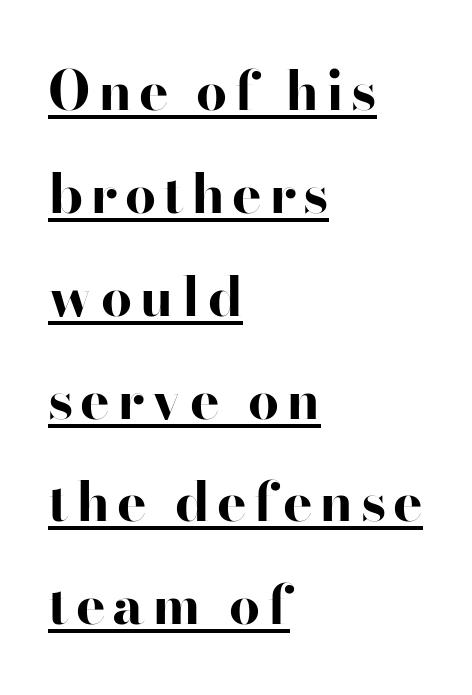
{"serif": "no", "italic": "no", "bold": "yes", "weight": "bold", "width": "wide", "stroke_contrast": "high", "x_height": "small", "monospaced": "no", "underline": "yes", "align": "left", "line_spacing_ratio": 1.87, "glyph_px": 55}
